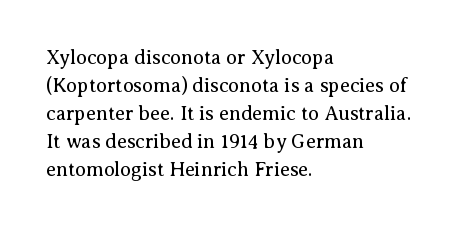
Q: Is the text bold? A: No.
Q: Is the text italic (slanted)? A: No, it is upright.
Q: Is the text underlined? A: No.
Q: How is the paragraph aligned? A: Left-aligned.
Q: Is the spacing between letters normal or unusually wide? A: Normal.
Q: Is the spacing between lines tight, normal or loose? A: Normal.
